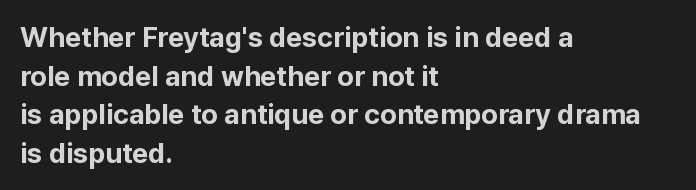
The image shows 28 px bold sans-serif type, upright; set left-aligned, normal line spacing (1.38x), normal letter spacing, not underlined; low stroke contrast and a medium x-height.
